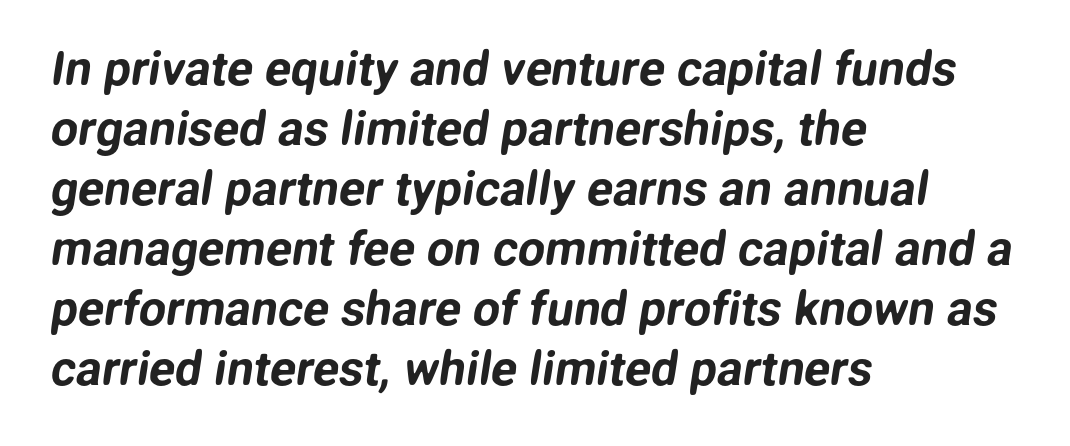
The image shows 48 px sans-serif type; set left-aligned, normal line spacing (1.25x), normal letter spacing, not underlined; low stroke contrast and a medium x-height.
